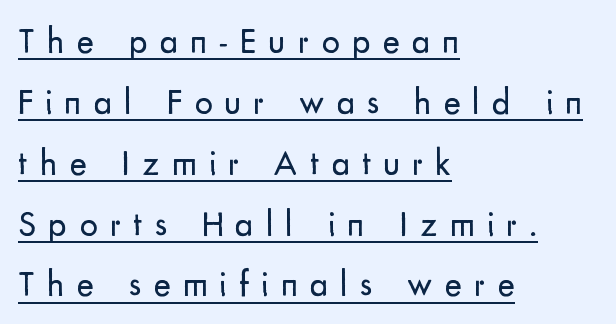
All the whitespace from short lines collects on the right. The tracking reads as deliberately expanded to a designer's eye. Does the leading feel generous? No, just average. On a weight scale, this lands at 450 or below.
